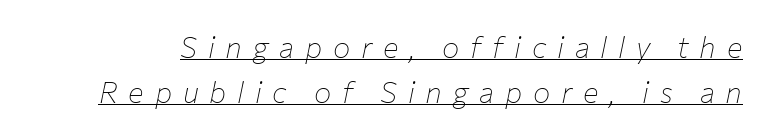
{"italic": "yes", "lean": "right", "slant_degrees": 12, "bold": "no", "weight": "thin", "width": "normal", "stroke_contrast": "low", "x_height": "medium", "monospaced": "no", "underline": "yes", "line_spacing": "normal", "line_spacing_ratio": 1.54, "letter_spacing": "wide", "letter_spacing_em": 0.37, "glyph_px": 29}
